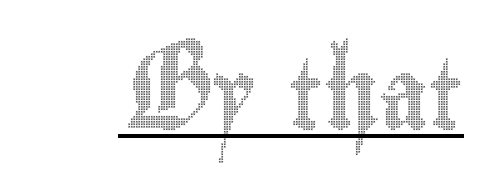
The image shows 70 px condensed type, upright; set normal letter spacing, underlined; a small x-height.
